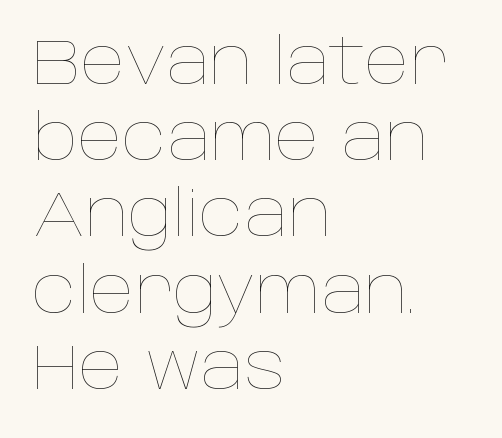
This sample has the flowing, uneven cadence of proportional lettering. The ragged edge is on the right, which tells us the setting is flush left. Letters have the restrained weight of plain body copy at most. Tall strokes in this sample are plumb rather than angled. Nobody touched the tracking dial on this one.
